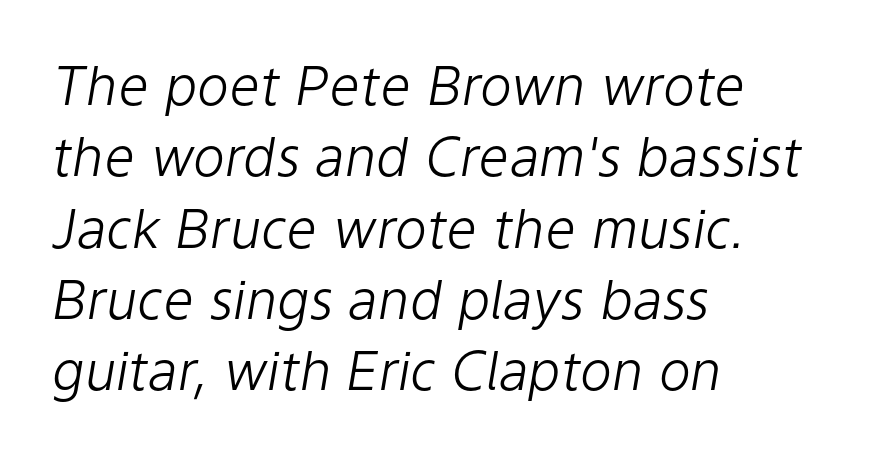
Q: Is the text bold? A: No.
Q: Is the text italic (slanted)? A: Yes, it leans right by about 9 degrees.
Q: Is the text underlined? A: No.
Q: How is the paragraph aligned? A: Left-aligned.
Q: Is the spacing between letters normal or unusually wide? A: Normal.
Q: Is the spacing between lines tight, normal or loose? A: Normal.
Q: Width (condensed, normal, or wide)? A: Normal.
Q: Stroke contrast? A: Low.
Q: x-height? A: Medium.
Q: Monospaced? A: No.
